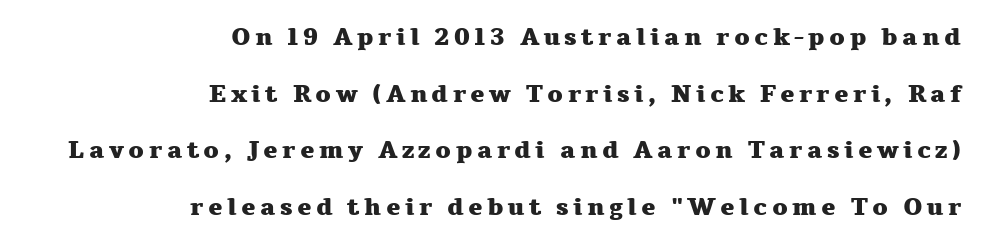
{"italic": "no", "bold": "yes", "underline": "no", "align": "right", "line_spacing": "loose", "line_spacing_ratio": 2.36, "glyph_px": 24}
